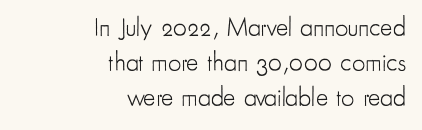
The image shows 26 px text type, upright; set right-aligned, normal line spacing (1.35x), normal letter spacing, not underlined.
